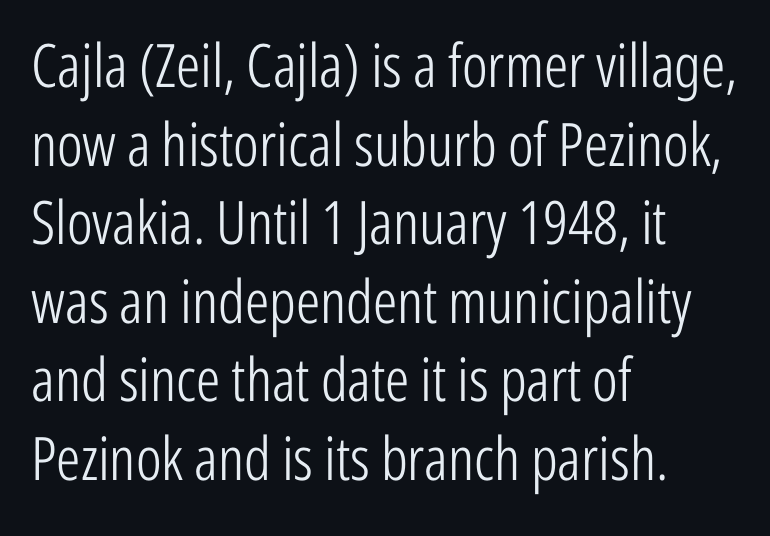
Q: Is the text bold? A: No.
Q: Is the text italic (slanted)? A: No, it is upright.
Q: Is the typeface a serif or a sans-serif typeface? A: Sans-serif.
Q: Is the text underlined? A: No.
Q: How is the paragraph aligned? A: Left-aligned.
Q: Is the spacing between letters normal or unusually wide? A: Normal.
Q: Is the spacing between lines tight, normal or loose? A: Normal.
Q: Width (condensed, normal, or wide)? A: Condensed.
Q: Stroke contrast? A: Low.
Q: x-height? A: Medium.
Q: Monospaced? A: No.
